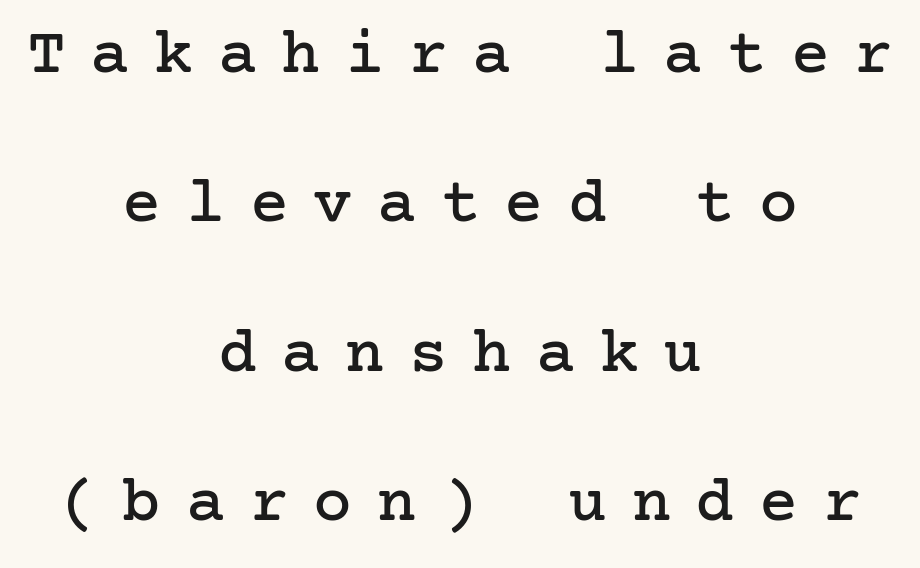
The image shows 65 px serif type, upright; set centered, loose line spacing (2.3x), unusually wide letter spacing (+0.38 em), not underlined; low stroke contrast and a medium x-height.
